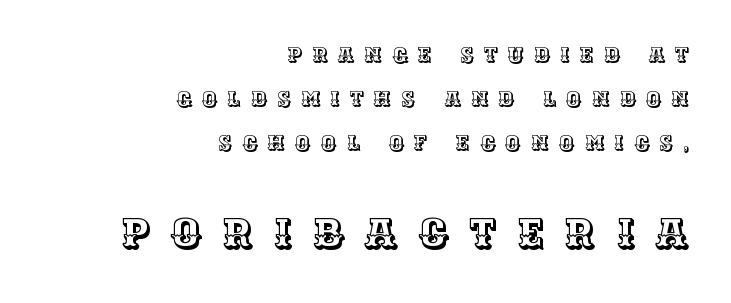
Q: Is the text italic (slanted)? A: No, it is upright.
Q: Is the text underlined? A: No.
Q: How is the paragraph aligned? A: Right-aligned.
Q: Is the spacing between letters normal or unusually wide? A: Unusually wide.
Q: Is the spacing between lines tight, normal or loose? A: Loose.
Q: Which block of text is set in a larger size, the first (top) or the second (bottom)? A: The second (bottom) one.
Q: Width (condensed, normal, or wide)? A: Normal.
Q: x-height? A: Large.
Q: Monospaced? A: No.
